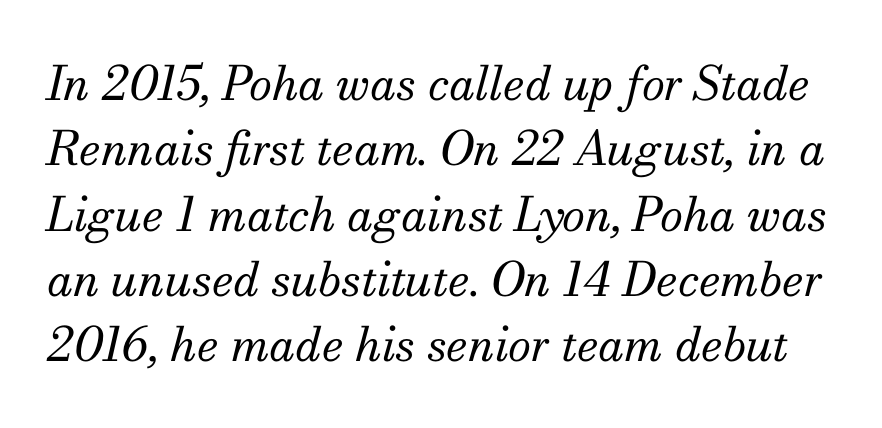
The image shows 47 px regular-weight serif type, italic (leaning right); set normal line spacing (1.39x), normal letter spacing, not underlined; medium stroke contrast and a small x-height.
